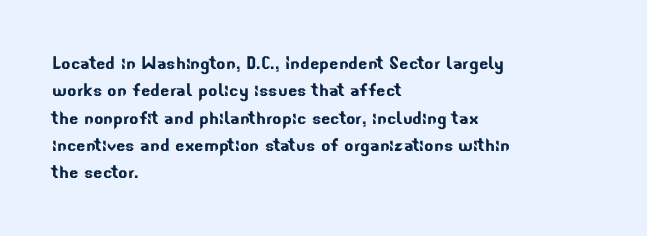
Q: Is the text underlined? A: No.
Q: How is the paragraph aligned? A: Left-aligned.
Q: Is the spacing between letters normal or unusually wide? A: Normal.
